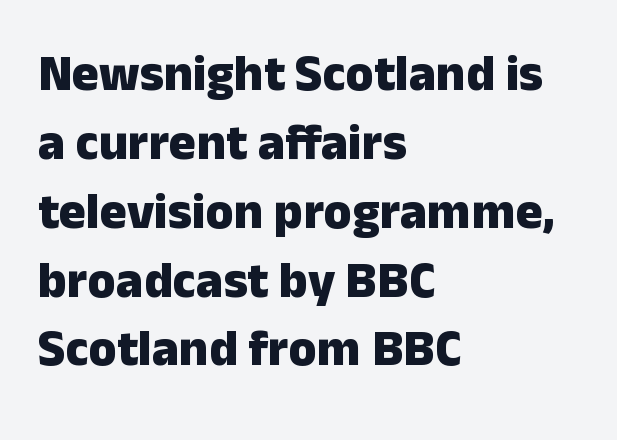
The image shows 51 px heavy sans-serif type, upright; set left-aligned, normal line spacing (1.35x), normal letter spacing, not underlined; low stroke contrast and a medium x-height.
